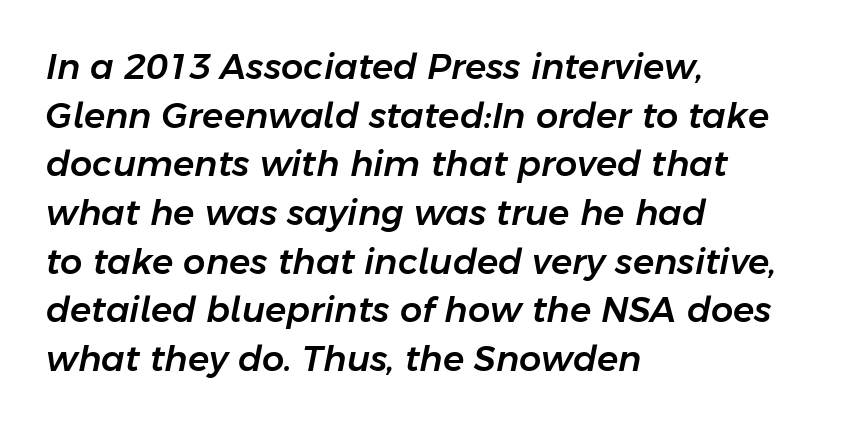
Q: Is the text italic (slanted)? A: Yes, it leans right by about 11 degrees.
Q: Is the text underlined? A: No.
Q: How is the paragraph aligned? A: Left-aligned.
Q: Is the spacing between letters normal or unusually wide? A: Normal.
Q: Is the spacing between lines tight, normal or loose? A: Normal.
Q: Width (condensed, normal, or wide)? A: Normal.
Q: Stroke contrast? A: Low.
Q: x-height? A: Medium.
Q: Monospaced? A: No.
